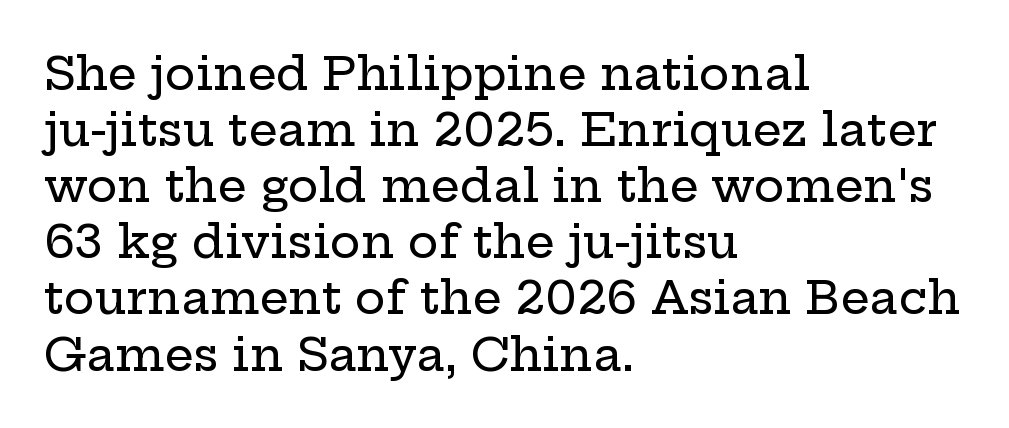
The image shows 46 px wide serif type, upright; set left-aligned, line spacing 1.22x, normal letter spacing, not underlined; low stroke contrast and a medium x-height.
